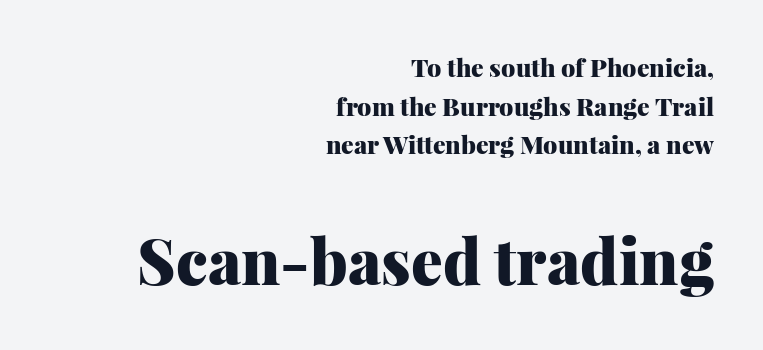
The characters display serif detailing at their extremities. Proportional: the letters do not fall into vertical columns. Rows of type keep a routine distance in the vertical direction. Each glyph is drawn with heavy, bold strokes. The string is rendered with underlining switched off.
